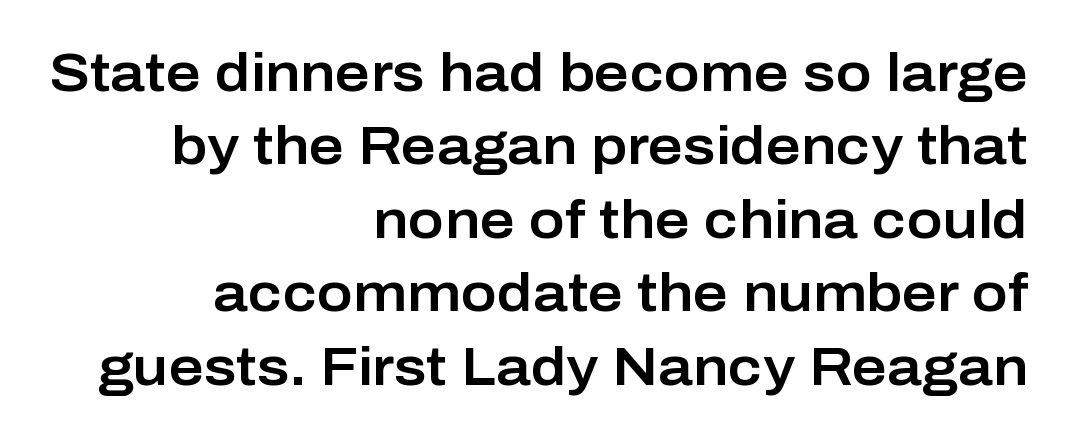
The image shows 54 px sans-serif type, upright; set right-aligned, normal line spacing (1.36x), normal letter spacing, not underlined; low stroke contrast and a medium x-height.
